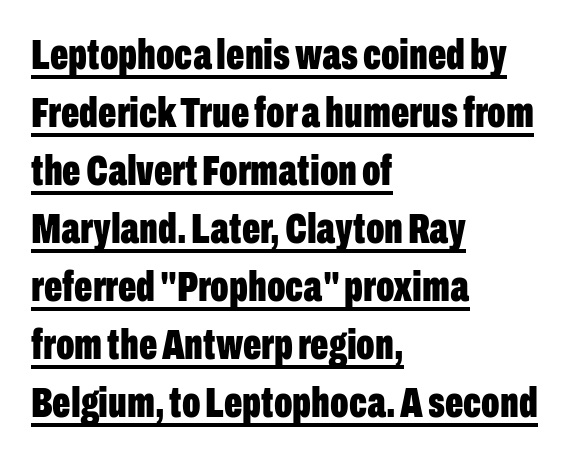
{"serif": "no", "italic": "no", "bold": "yes", "weight": "bold", "width": "condensed", "stroke_contrast": "low", "x_height": "medium", "monospaced": "no", "underline": "yes", "align": "left", "line_spacing": "normal", "line_spacing_ratio": 1.35, "letter_spacing": "normal", "letter_spacing_em": 0.0, "glyph_px": 43}
